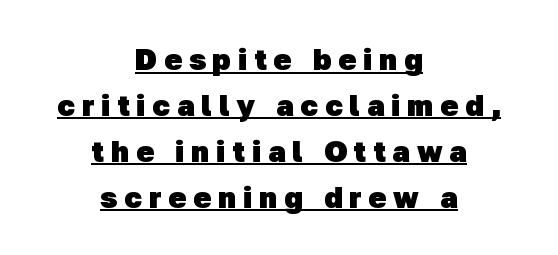
Q: Is the text bold? A: Yes.
Q: Is the typeface a serif or a sans-serif typeface? A: Sans-serif.
Q: Is the text underlined? A: Yes.
Q: How is the paragraph aligned? A: Centered.
Q: Is the spacing between letters normal or unusually wide? A: Unusually wide.
Q: Is the spacing between lines tight, normal or loose? A: Normal.
Q: Width (condensed, normal, or wide)? A: Normal.
Q: Stroke contrast? A: Low.
Q: x-height? A: Medium.
Q: Monospaced? A: No.
